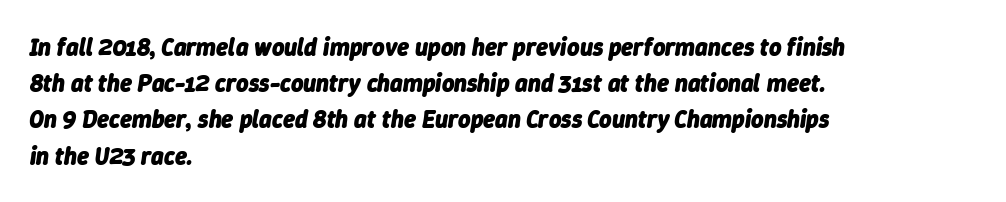
The image shows 24 px bold type, italic (leaning right); set left-aligned, normal line spacing (1.51x), normal letter spacing, not underlined.
